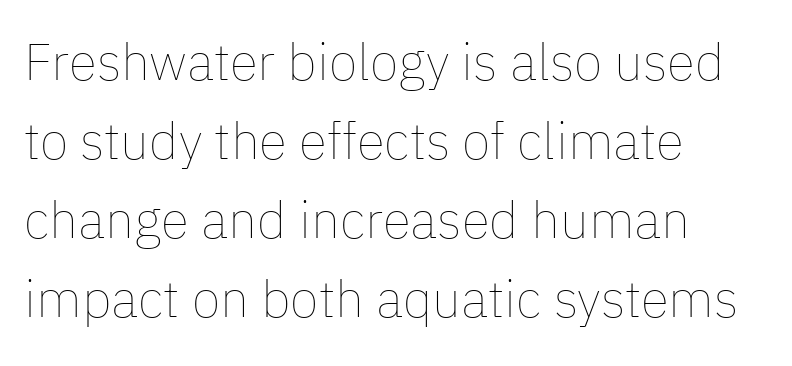
A typesetter would mark this as roman, not italic. The passage shown is not underscored anywhere. Horizontal alignment here is leftward, the default for most running prose. Stroke thickness stays within the range of a standard reading face or lighter.
